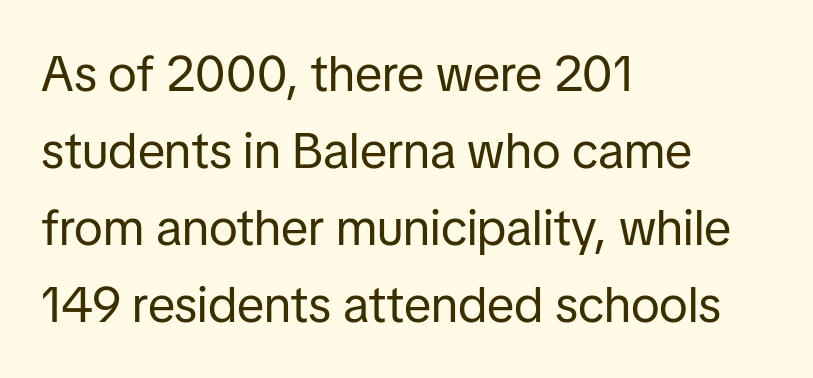
Think of a printed novel: that variable character pitch is what you see here. If you measured baseline to baseline, you'd find a middling distance. When letters stand straight like this, we call the style roman or upright. Teacher's note: observe the even left margin — that is flush-left alignment. A quiet, ordinary-to-light weight characterises the typeface.
